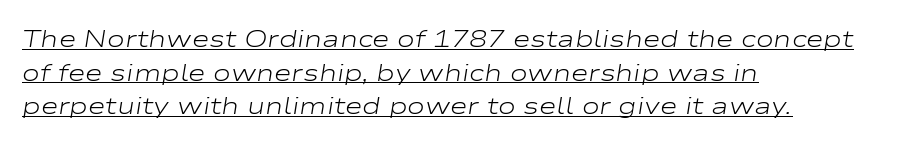
The image shows 24 px text type, italic (leaning right); set left-aligned, normal line spacing (1.4x), normal letter spacing, underlined.
